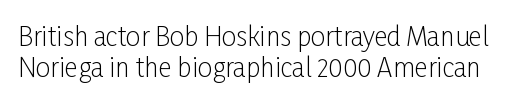
The image shows 26 px text type, upright; set line spacing 1.19x, normal letter spacing, not underlined.
